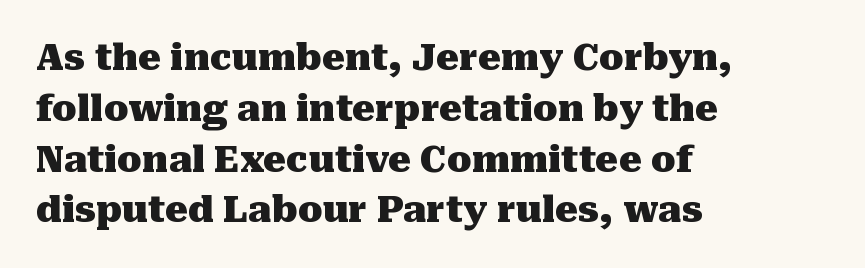
The image shows 36 px heavy serif type, upright; set left-aligned, normal line spacing (1.41x), normal letter spacing, not underlined; medium stroke contrast and a medium x-height.
